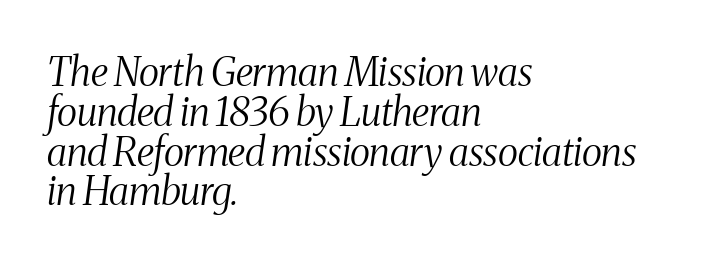
In terms of leading, this rendering errs on the cramped side. Designer's note — italics engaged. One-word summary of the alignment: left. This sample uses plain, unmodified letter spacing. Only glyphs here, with clear space below each row. Is this a fixed-width face? No — the glyphs have proportional, varying widths.
